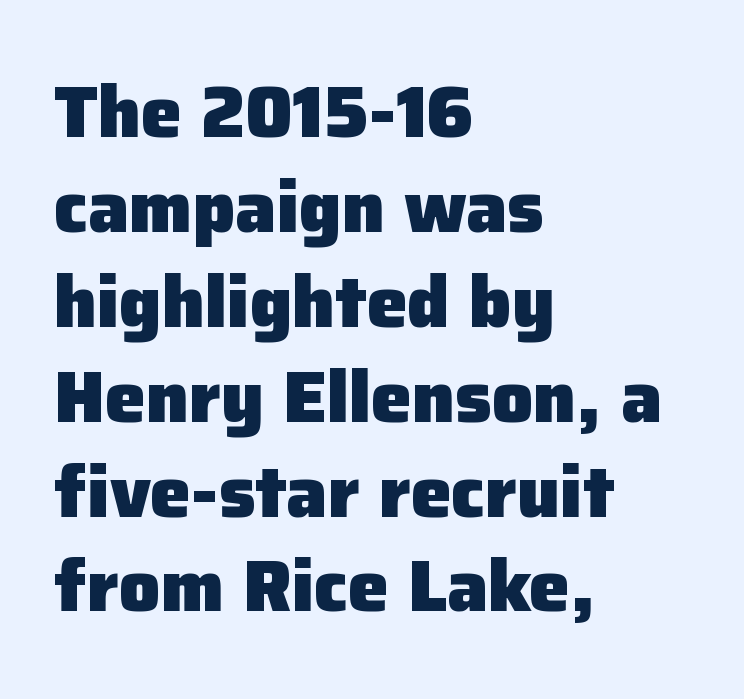
Q: Is the text bold? A: Yes.
Q: Is the text italic (slanted)? A: No, it is upright.
Q: Is the typeface a serif or a sans-serif typeface? A: Sans-serif.
Q: Is the text underlined? A: No.
Q: How is the paragraph aligned? A: Left-aligned.
Q: Is the spacing between letters normal or unusually wide? A: Normal.
Q: Is the spacing between lines tight, normal or loose? A: Normal.
Q: Width (condensed, normal, or wide)? A: Normal.
Q: Stroke contrast? A: Low.
Q: x-height? A: Medium.
Q: Monospaced? A: No.
